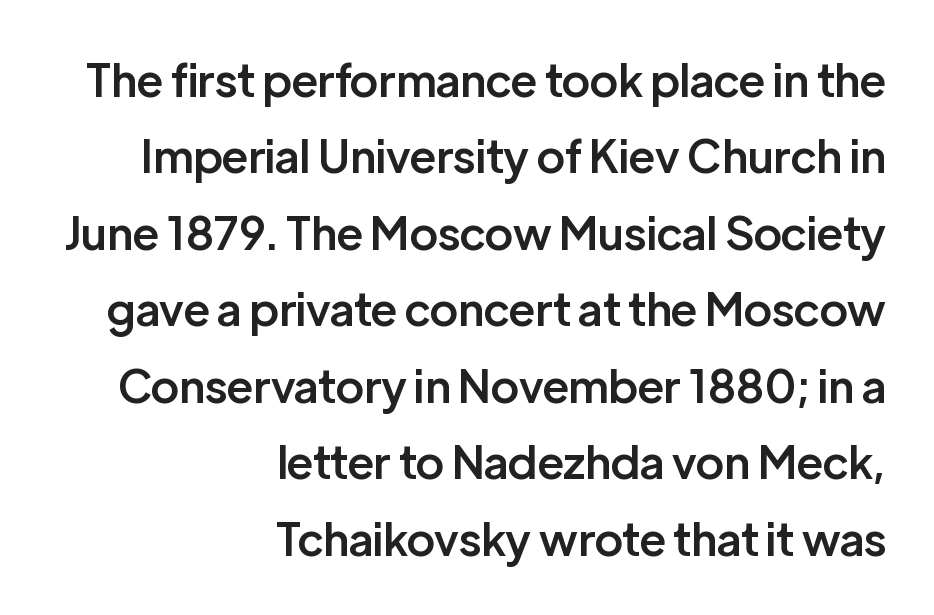
The image shows 45 px semibold sans-serif type, upright; set right-aligned, normal line spacing (1.7x), normal letter spacing, not underlined; low stroke contrast and a medium x-height.
